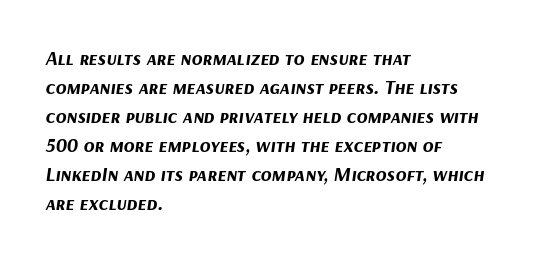
Casual observation: everything's shoved over to the left. Reading down the column, the eye jumps a familiar distance to each next line. Check under the words: just untouched page. Thick stems and heavy bowls — unmistakably bold. Emphasis-style slanted type is in use. How are the letters spaced? Ordinarily, with no added tracking.
